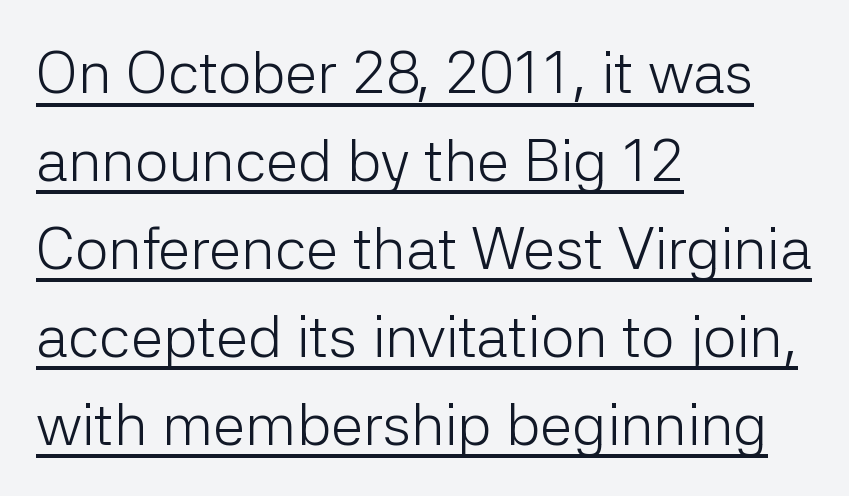
Honestly, the underline is the first thing you notice here. All the whitespace from short lines collects on the right. Stems here are at most as thick as an everyday book face. You can tell it's not italic because the verticals are truly vertical. In terms of letterform style, serifs are entirely absent. Here the glyphs are tracked normally, forming tight word shapes.
